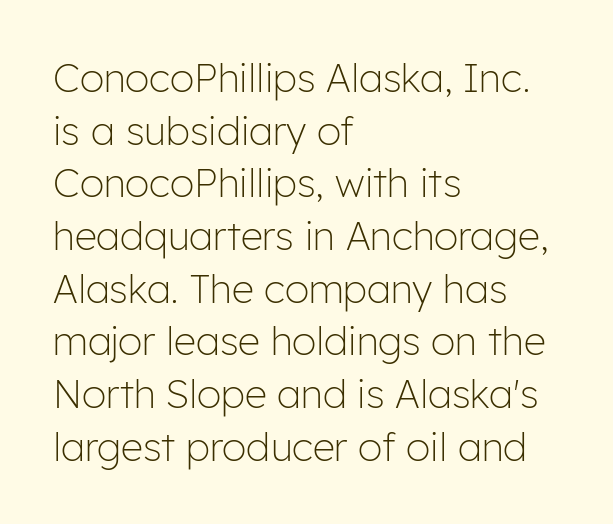
{"serif": "no", "italic": "no", "bold": "no", "weight": "light", "width": "normal", "stroke_contrast": "low", "x_height": "medium", "monospaced": "no", "underline": "no", "align": "left", "line_spacing": "normal", "line_spacing_ratio": 1.35, "letter_spacing": "normal", "letter_spacing_em": 0.0, "glyph_px": 39}
